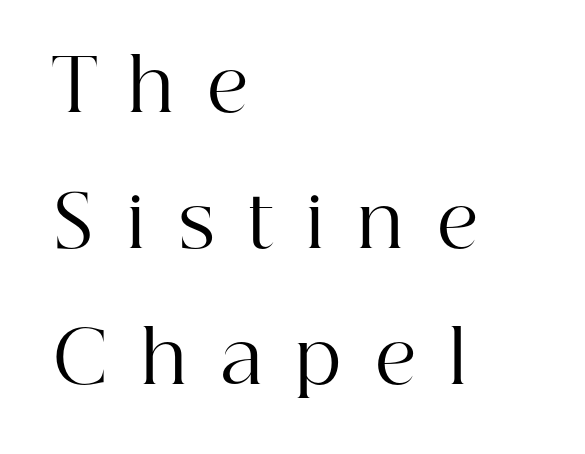
Q: Is the text bold? A: No.
Q: Is the text italic (slanted)? A: No, it is upright.
Q: Is the typeface a serif or a sans-serif typeface? A: Serif.
Q: Is the text underlined? A: No.
Q: How is the paragraph aligned? A: Left-aligned.
Q: Is the spacing between letters normal or unusually wide? A: Unusually wide.
Q: Width (condensed, normal, or wide)? A: Normal.
Q: Stroke contrast? A: High.
Q: x-height? A: Medium.
Q: Monospaced? A: No.
